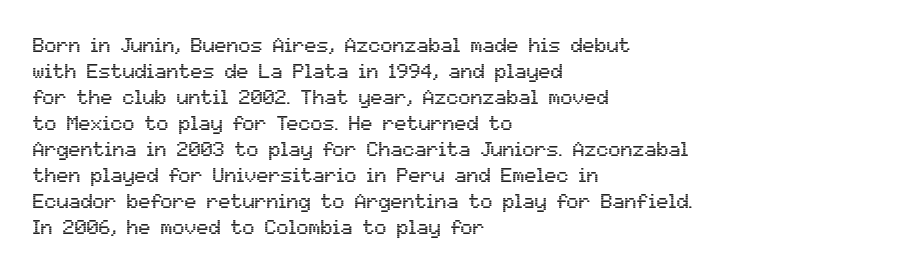
Q: Is the text italic (slanted)? A: No, it is upright.
Q: Is the text underlined? A: No.
Q: How is the paragraph aligned? A: Left-aligned.
Q: Is the spacing between letters normal or unusually wide? A: Normal.
Q: Is the spacing between lines tight, normal or loose? A: Normal.
